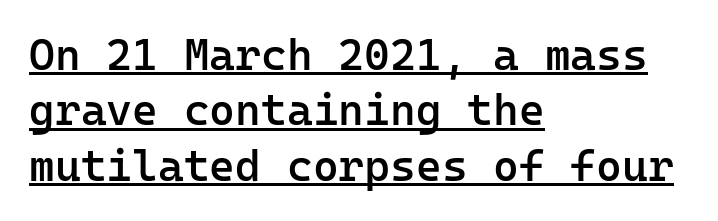
The image shows 44 px semibold sans-serif type, upright, monospaced; set left-aligned, normal line spacing (1.26x), normal letter spacing, underlined; low stroke contrast and a medium x-height.
